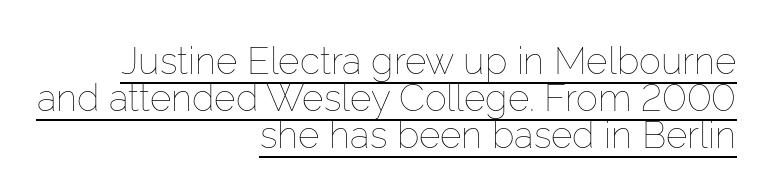
Q: Is the text bold? A: No.
Q: Is the text italic (slanted)? A: No, it is upright.
Q: Is the text underlined? A: Yes.
Q: How is the paragraph aligned? A: Right-aligned.
Q: Is the spacing between letters normal or unusually wide? A: Normal.
Q: Is the spacing between lines tight, normal or loose? A: Tight.
Q: Width (condensed, normal, or wide)? A: Normal.
Q: Stroke contrast? A: Low.
Q: x-height? A: Medium.
Q: Monospaced? A: No.
